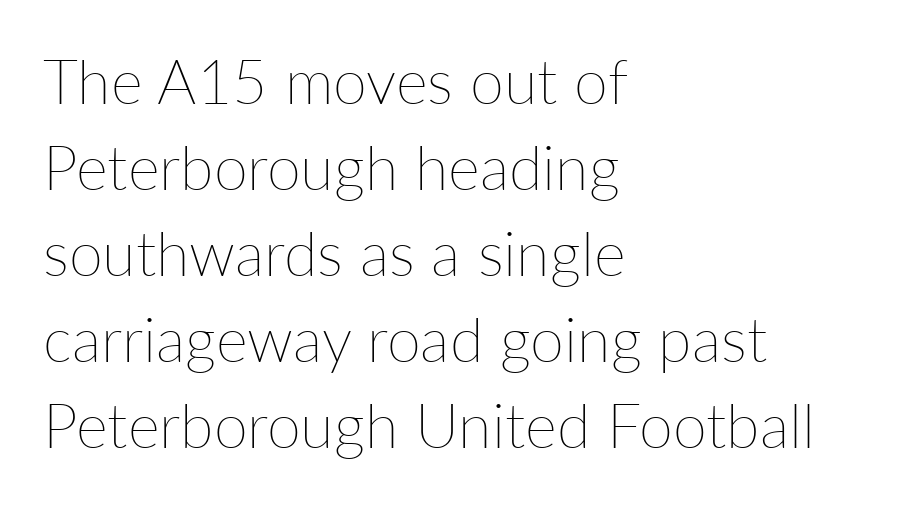
Q: Is the text bold? A: No.
Q: Is the text italic (slanted)? A: No, it is upright.
Q: Is the text underlined? A: No.
Q: How is the paragraph aligned? A: Left-aligned.
Q: Is the spacing between letters normal or unusually wide? A: Normal.
Q: Is the spacing between lines tight, normal or loose? A: Normal.
Q: Width (condensed, normal, or wide)? A: Normal.
Q: Stroke contrast? A: Low.
Q: x-height? A: Medium.
Q: Monospaced? A: No.
